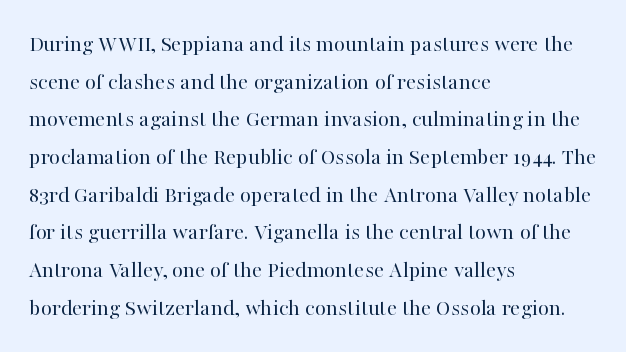
Q: Is the text bold? A: No.
Q: Is the text italic (slanted)? A: No, it is upright.
Q: Is the text underlined? A: No.
Q: How is the paragraph aligned? A: Left-aligned.
Q: Is the spacing between letters normal or unusually wide? A: Normal.
Q: Is the spacing between lines tight, normal or loose? A: Normal.
